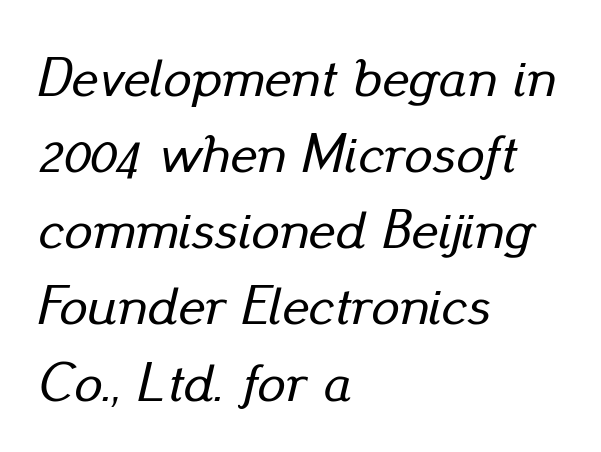
The image shows 56 px text type, italic (leaning right); set left-aligned, normal line spacing (1.36x), normal letter spacing, not underlined; low stroke contrast and a small x-height.
